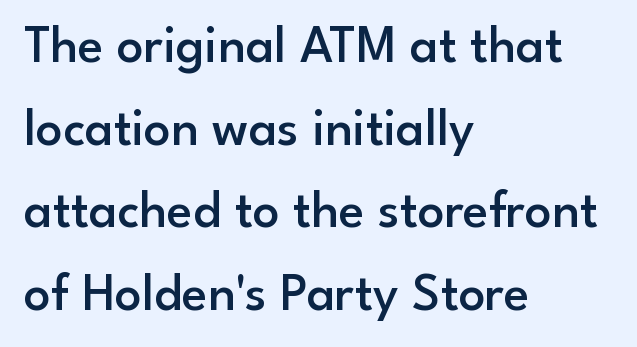
{"serif": "no", "italic": "no", "bold": "semi", "weight": "semibold", "width": "normal", "stroke_contrast": "low", "x_height": "small", "monospaced": "no", "underline": "no", "align": "left", "line_spacing": "normal", "line_spacing_ratio": 1.56, "letter_spacing": "normal", "letter_spacing_em": 0.0, "glyph_px": 53}
